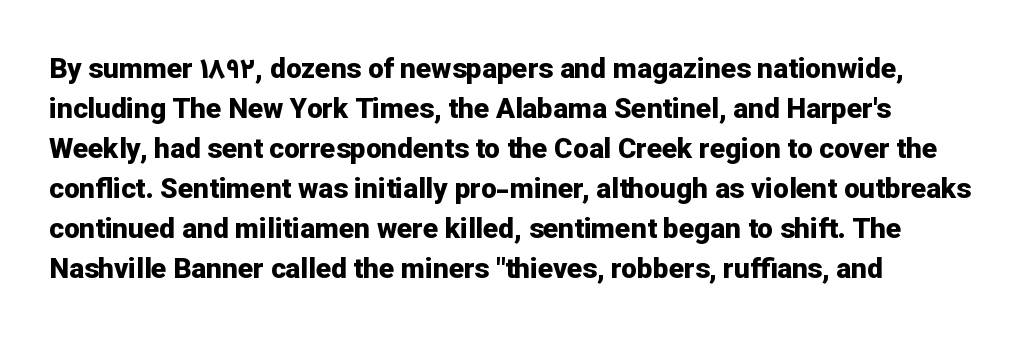
{"serif": "no", "italic": "no", "bold": "yes", "weight": "bold", "width": "normal", "stroke_contrast": "low", "x_height": "medium", "monospaced": "no", "underline": "no", "align": "left", "line_spacing": "normal", "line_spacing_ratio": 1.43, "letter_spacing": "normal", "letter_spacing_em": 0.0, "glyph_px": 28}
